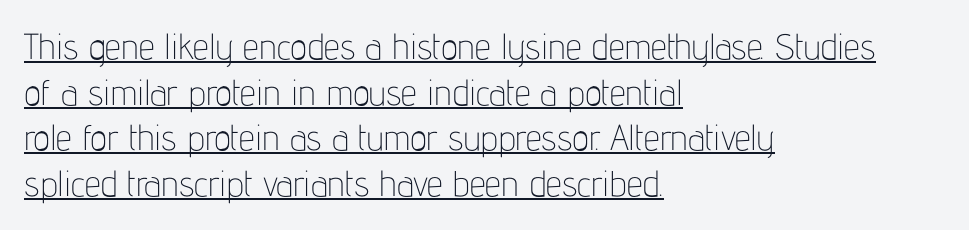
Weight: not bold — regular or lighter. Between one letter and the next there's only the usual sliver of space. Casual observation: everything's shoved over to the left. Italic: no, the glyphs are upright roman. Nope, no serifs anywhere on these letters.
